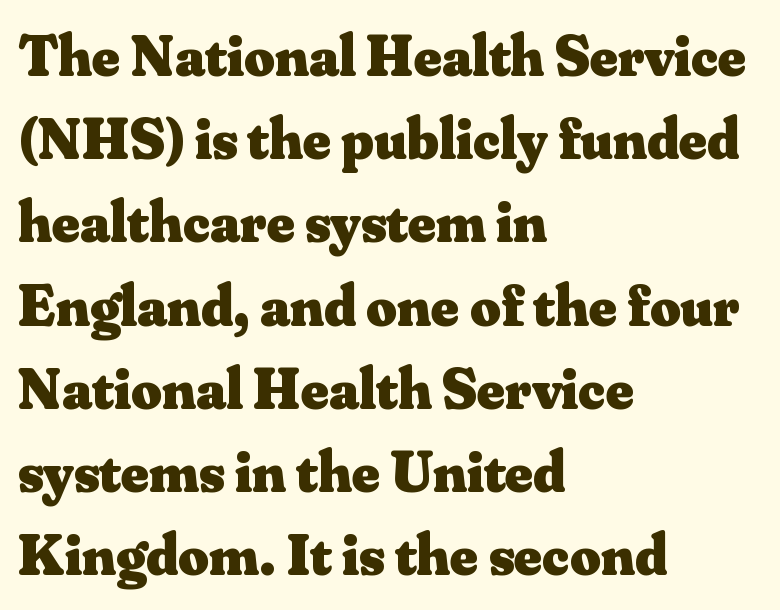
The passage shown is typed in a proportional face where columns would drift. One glance says typical: line gaps are just what's usual. Casual observation: everything's shoved over to the left. Type without underlining. The rendering uses a bold face; every stroke is thick and dark. The letters stand straight up with perfectly vertical stems.
